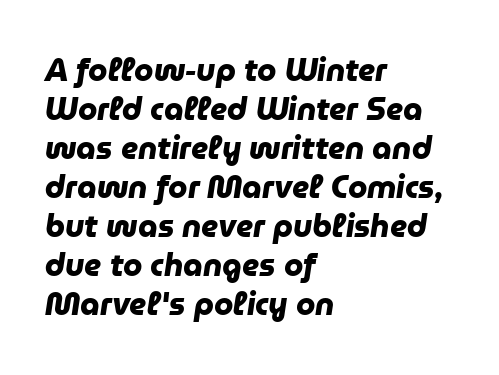
The image shows 31 px heavy sans-serif type; set left-aligned, normal line spacing (1.26x), normal letter spacing, not underlined; low stroke contrast and a medium x-height.
